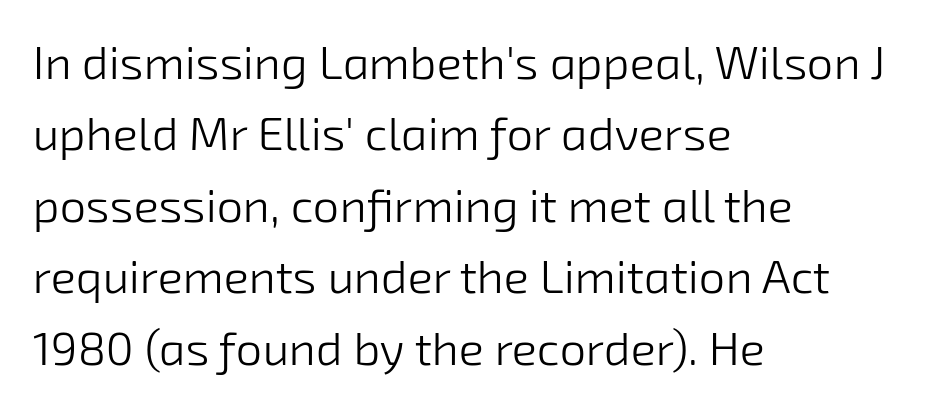
The rendering uses natural spacing where letterforms have individual widths. The rendering keeps characters at their native spacing. Regarding leading, the lines here are spaced in the standard way. The passage shown is not underscored anywhere. Classification — sans serif.
